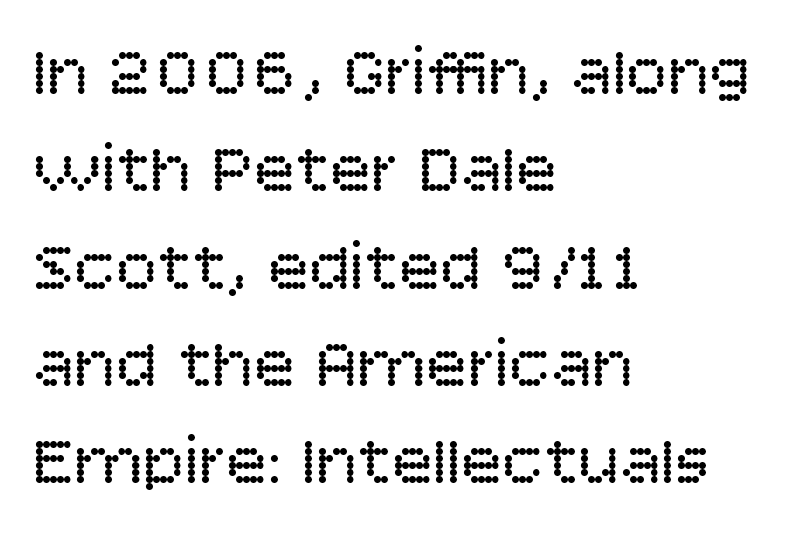
Underlining? Definitely not there. The rendering uses natural spacing where letterforms have individual widths. Ascenders rise straight up at ninety degrees. The block of text has a typical density, with ordinary space between rows. Type style note: lacks serifs.
